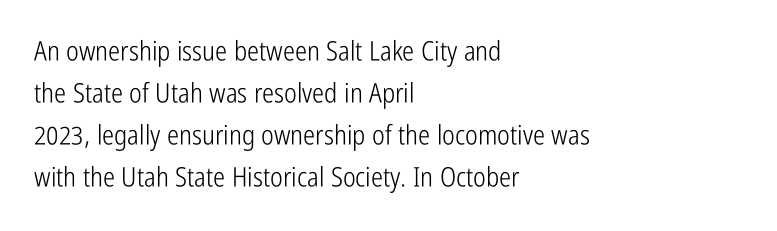
The image shows 27 px text type, upright; set left-aligned, normal line spacing (1.55x), normal letter spacing, not underlined.
